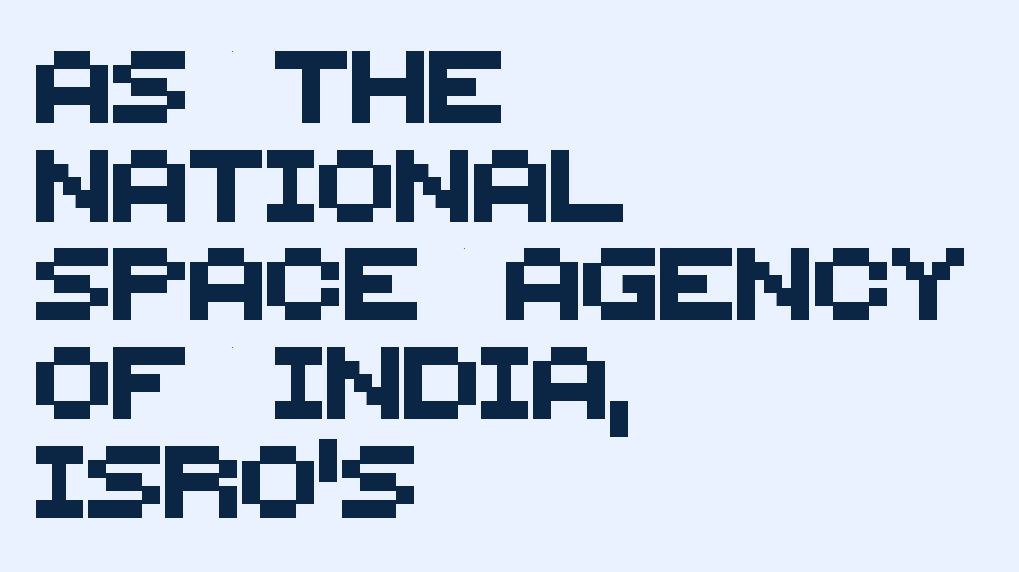
Q: Is the typeface a serif or a sans-serif typeface? A: Sans-serif.
Q: Is the text underlined? A: No.
Q: How is the paragraph aligned? A: Left-aligned.
Q: Is the spacing between letters normal or unusually wide? A: Normal.
Q: Is the spacing between lines tight, normal or loose? A: Normal.
Q: Width (condensed, normal, or wide)? A: Normal.
Q: Stroke contrast? A: Medium.
Q: x-height? A: Large.
Q: Monospaced? A: No.
